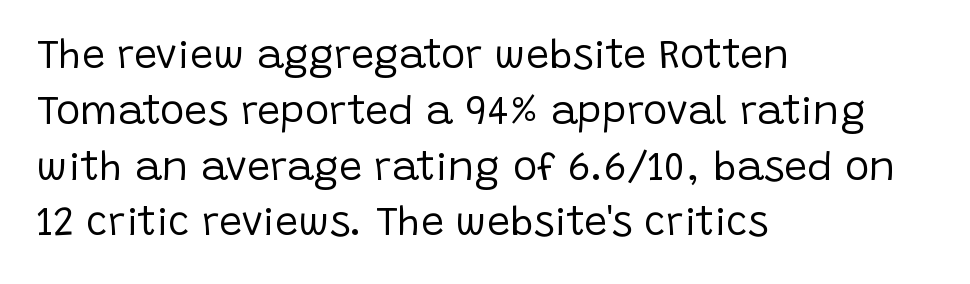
{"serif": "no", "italic": "no", "bold": "no", "weight": "regular", "width": "normal", "stroke_contrast": "low", "x_height": "large", "monospaced": "no", "underline": "no", "align": "left", "line_spacing": "normal", "line_spacing_ratio": 1.36, "letter_spacing": "normal", "letter_spacing_em": 0.0, "glyph_px": 41}
